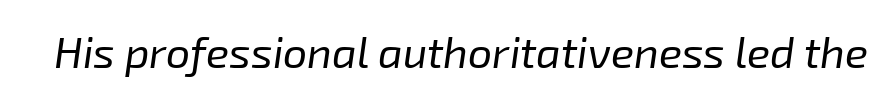
{"italic": "yes", "lean": "right", "slant_degrees": 8, "bold": "no", "weight": "regular", "width": "normal", "stroke_contrast": "low", "x_height": "medium", "monospaced": "no", "underline": "no", "letter_spacing": "normal", "letter_spacing_em": 0.0, "glyph_px": 43}
